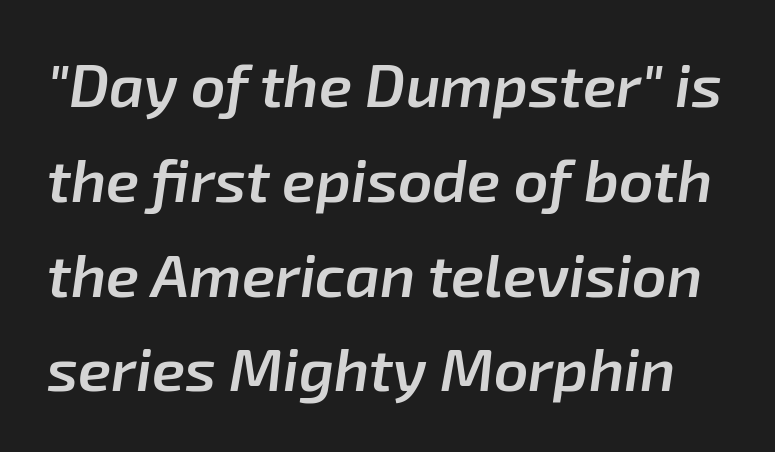
Glance below the letters and you will spot only blank space. The passage shown leans; its letterforms are oblique. Notice how descenders clear the ascenders below comfortably — that's standard leading. These lines keep a tight, regular rhythm from letter to letter. This sample has the flowing, uneven cadence of proportional lettering.
